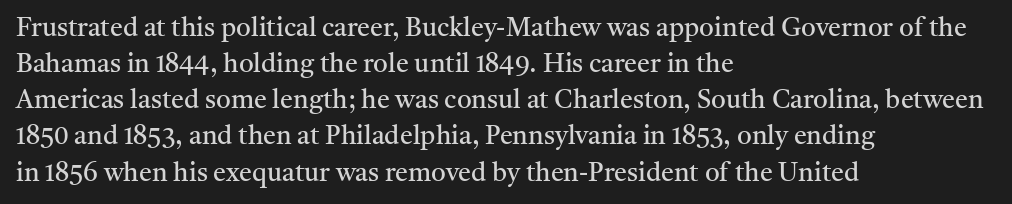
The image shows 26 px text type, upright; set left-aligned, normal line spacing (1.39x), normal letter spacing, not underlined.
